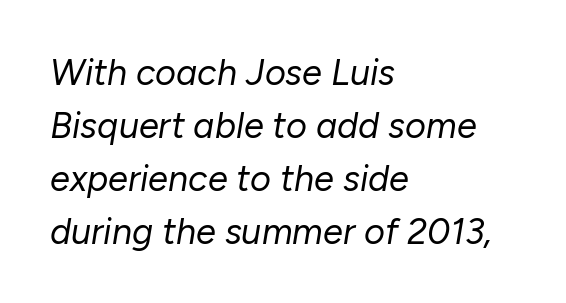
A typesetter would call this proportional, since set widths differ per character. Regular leading. Leftover space on each line is placed entirely after the last word. The baseline area is clear. Designer's note — italics engaged. The weight tops out at a normal text grade.
